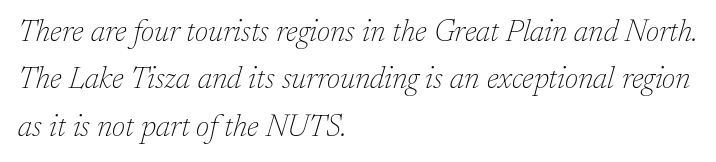
Think of a printed novel: that variable character pitch is what you see here. Check where the strokes stop: tiny serifs finish them off. A normal amount of white space separates one row of letters from the next. The paragraph has a hard left edge and a soft right edge. Nobody drew a line under any word here. No heavy texture on the line: the type isn't bold.
